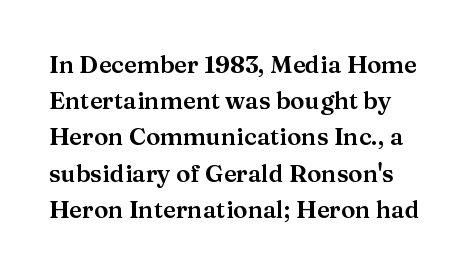
The image shows 24 px text type, upright; set normal line spacing (1.51x), normal letter spacing, not underlined.
